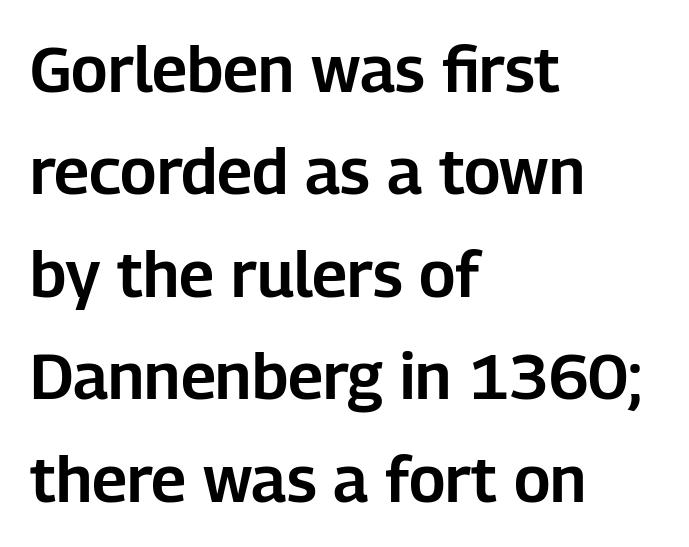
{"serif": "no", "italic": "no", "width": "normal", "stroke_contrast": "low", "x_height": "medium", "monospaced": "no", "underline": "no", "align": "left", "line_spacing": "normal", "line_spacing_ratio": 1.6, "letter_spacing": "normal", "letter_spacing_em": 0.0, "glyph_px": 64}
